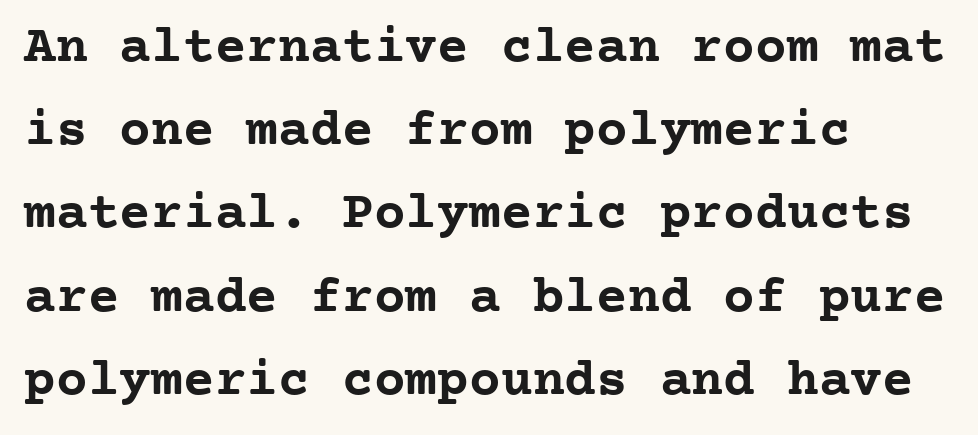
The image shows 53 px semibold serif type, upright, monospaced; set left-aligned, normal line spacing (1.57x), normal letter spacing, not underlined; low stroke contrast and a medium x-height.
